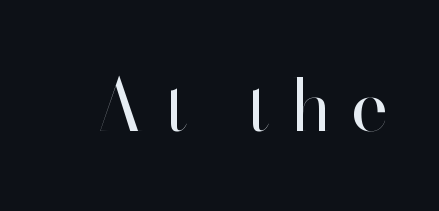
Q: Is the text bold? A: No.
Q: Is the text italic (slanted)? A: No, it is upright.
Q: Is the typeface a serif or a sans-serif typeface? A: Sans-serif.
Q: Is the text underlined? A: No.
Q: Is the spacing between letters normal or unusually wide? A: Unusually wide.
Q: Width (condensed, normal, or wide)? A: Normal.
Q: Stroke contrast? A: High.
Q: x-height? A: Small.
Q: Monospaced? A: No.
